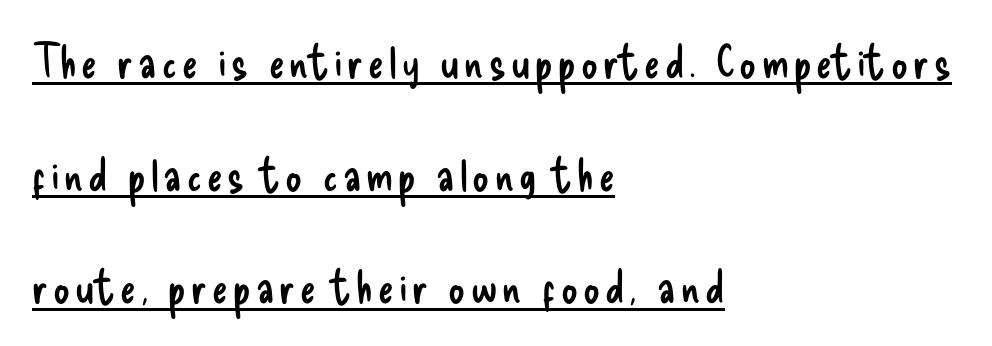
The image shows 46 px regular-weight, condensed sans-serif type, upright; set left-aligned, loose line spacing (2.45x), underlined; low stroke contrast and a small x-height.
